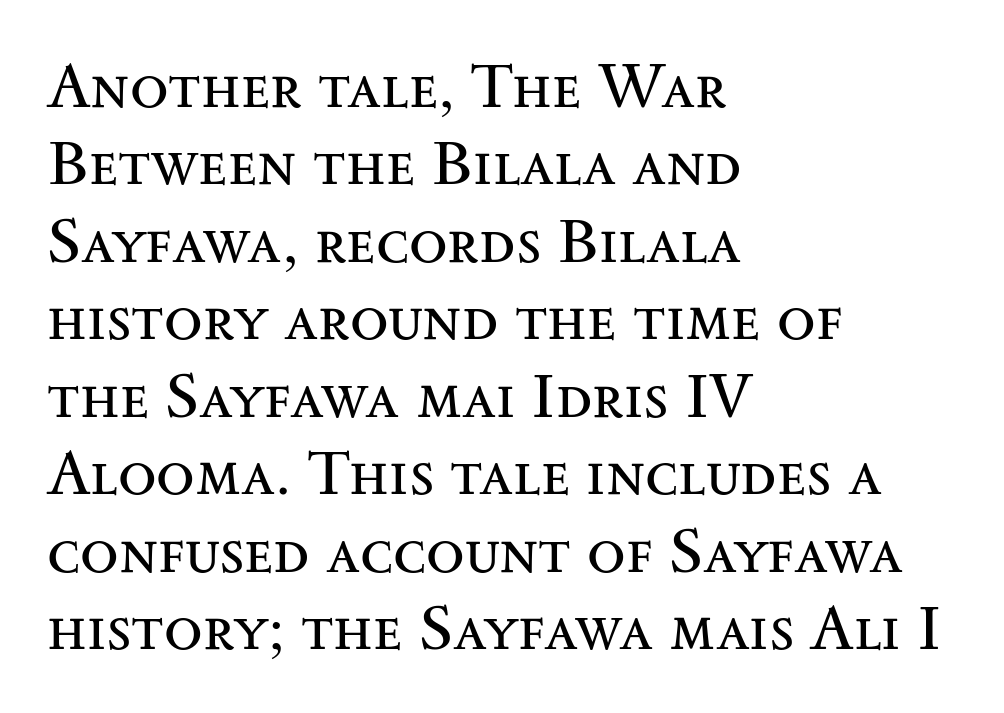
Q: Is the text bold? A: No.
Q: Is the text italic (slanted)? A: No, it is upright.
Q: Is the typeface a serif or a sans-serif typeface? A: Serif.
Q: Is the text underlined? A: No.
Q: How is the paragraph aligned? A: Left-aligned.
Q: Is the spacing between letters normal or unusually wide? A: Normal.
Q: Width (condensed, normal, or wide)? A: Wide.
Q: Stroke contrast? A: Medium.
Q: x-height? A: Small.
Q: Monospaced? A: No.
